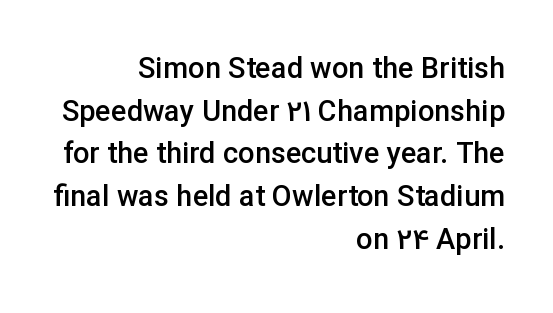
{"serif": "no", "italic": "no", "bold": "semi", "weight": "semibold", "width": "normal", "stroke_contrast": "low", "x_height": "medium", "monospaced": "no", "underline": "no", "align": "right", "line_spacing": "normal", "line_spacing_ratio": 1.47, "letter_spacing": "normal", "letter_spacing_em": 0.0, "glyph_px": 29}
